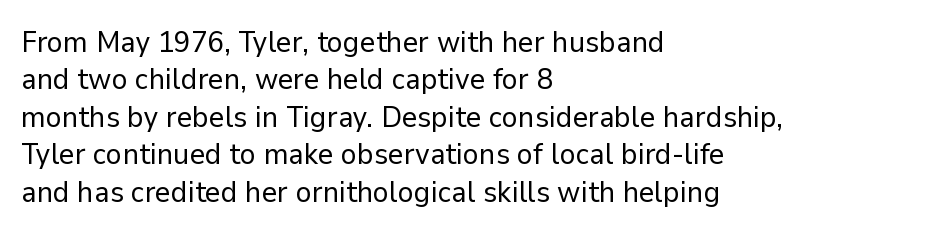
Q: Is the text bold? A: No.
Q: Is the text italic (slanted)? A: No, it is upright.
Q: Is the typeface a serif or a sans-serif typeface? A: Sans-serif.
Q: Is the text underlined? A: No.
Q: How is the paragraph aligned? A: Left-aligned.
Q: Is the spacing between letters normal or unusually wide? A: Normal.
Q: Is the spacing between lines tight, normal or loose? A: Normal.
Q: Width (condensed, normal, or wide)? A: Normal.
Q: Stroke contrast? A: Low.
Q: x-height? A: Medium.
Q: Monospaced? A: No.
